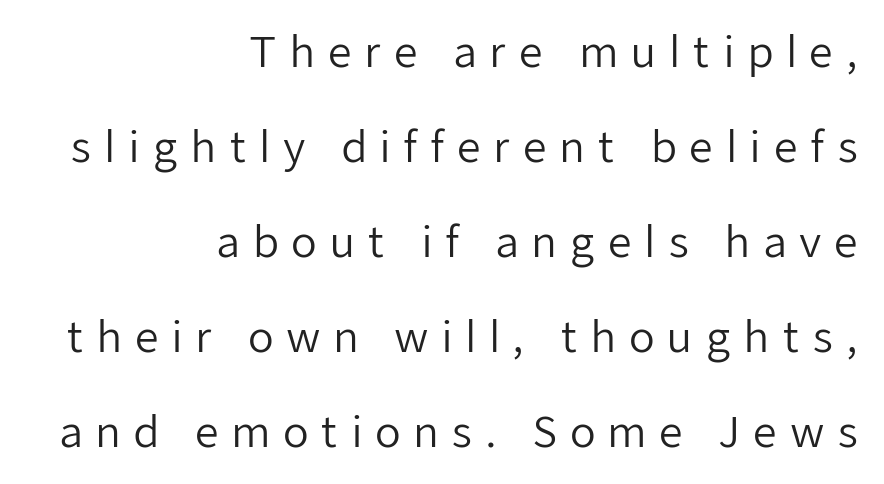
Q: Is the text bold? A: No.
Q: Is the text italic (slanted)? A: No, it is upright.
Q: Is the typeface a serif or a sans-serif typeface? A: Sans-serif.
Q: Is the text underlined? A: No.
Q: How is the paragraph aligned? A: Right-aligned.
Q: Is the spacing between letters normal or unusually wide? A: Unusually wide.
Q: Is the spacing between lines tight, normal or loose? A: Loose.
Q: Width (condensed, normal, or wide)? A: Normal.
Q: Stroke contrast? A: Low.
Q: x-height? A: Medium.
Q: Monospaced? A: No.
